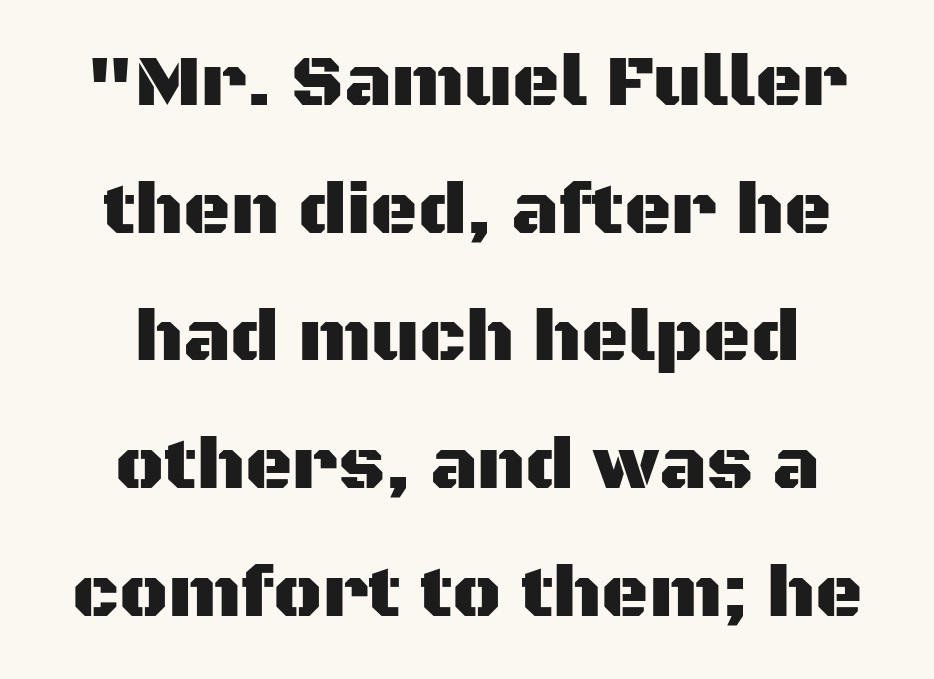
{"serif": "no", "italic": "no", "width": "normal", "stroke_contrast": "medium", "x_height": "large", "monospaced": "no", "underline": "no", "align": "center", "line_spacing_ratio": 1.75, "letter_spacing": "normal", "letter_spacing_em": 0.0, "glyph_px": 73}
